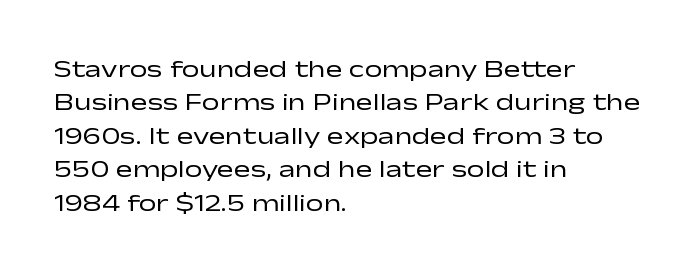
Q: Is the text bold? A: No.
Q: Is the text italic (slanted)? A: No, it is upright.
Q: Is the text underlined? A: No.
Q: How is the paragraph aligned? A: Left-aligned.
Q: Is the spacing between letters normal or unusually wide? A: Normal.
Q: Is the spacing between lines tight, normal or loose? A: Normal.
